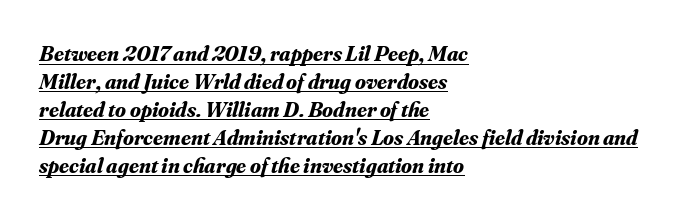
Q: Is the text bold? A: Yes.
Q: Is the text italic (slanted)? A: Yes, it leans right by about 16 degrees.
Q: Is the text underlined? A: Yes.
Q: How is the paragraph aligned? A: Left-aligned.
Q: Is the spacing between letters normal or unusually wide? A: Normal.
Q: Is the spacing between lines tight, normal or loose? A: Normal.
